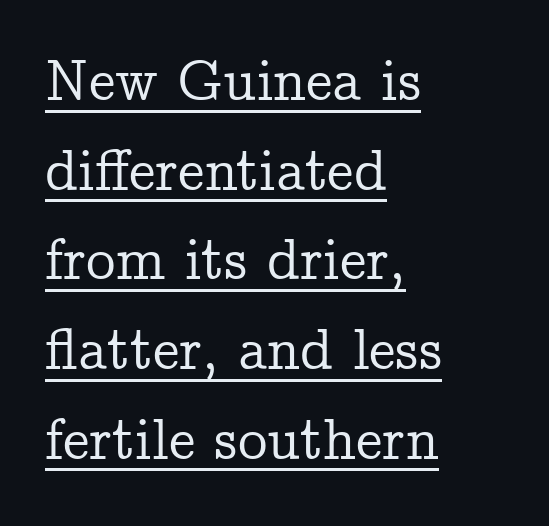
The image shows 59 px serif type, upright; set left-aligned, normal line spacing (1.52x), normal letter spacing, underlined; low stroke contrast and a medium x-height.
